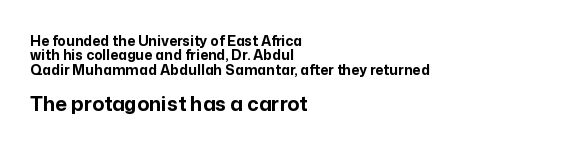
The image shows 20 px bold type, upright; set left-aligned, tight line spacing (1.02x), normal letter spacing, not underlined; the second (bottom) block is 1.43x larger.
